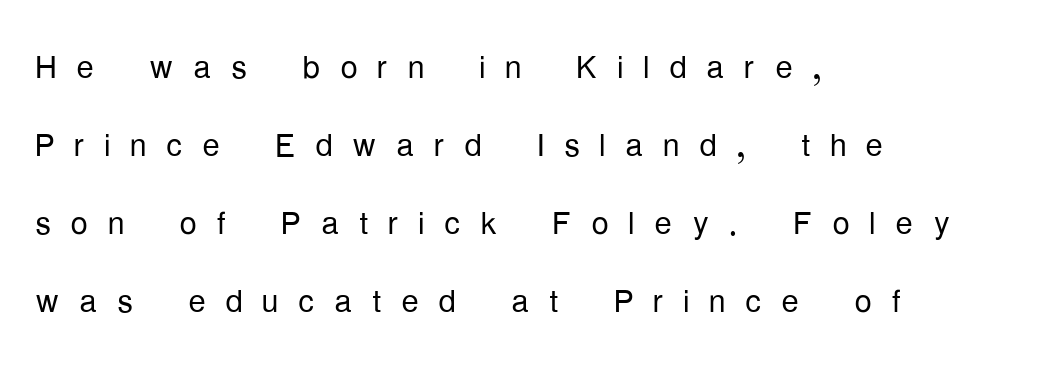
In terms of posture, this sample is upright. Spacing between characters has been opened up far beyond the box default. The face used here is proportionally spaced, like ordinary book or web type. Look at the bottom of the vertical strokes: they stop flat, with no serifs. Counters stay open thanks to moderate or lighter strokes.
